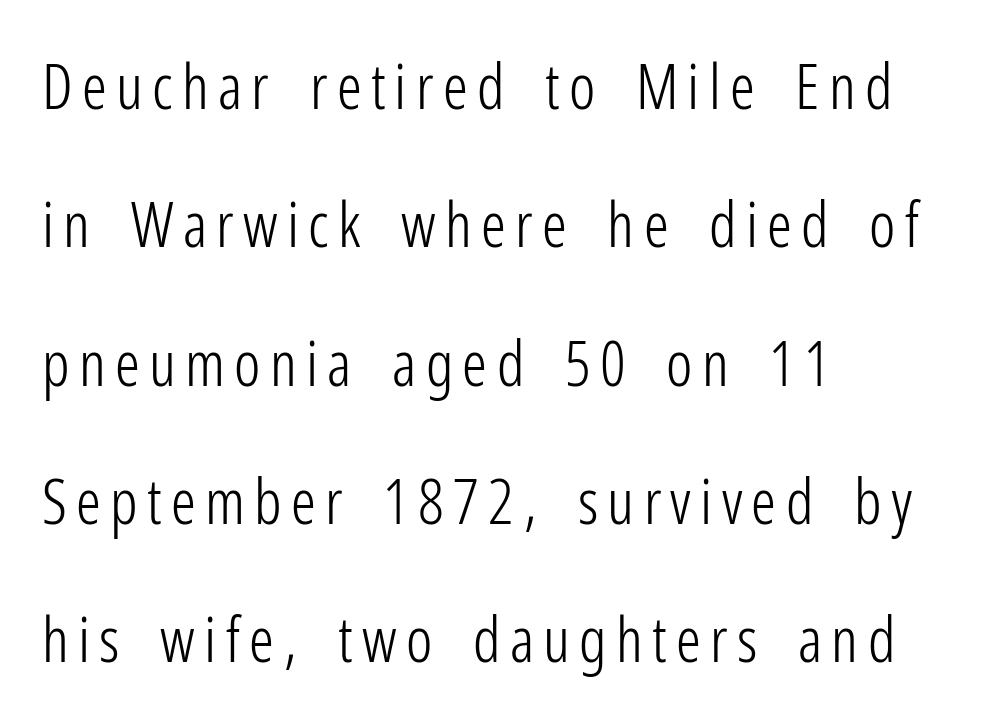
Q: Is the text bold? A: No.
Q: Is the text italic (slanted)? A: No, it is upright.
Q: Is the typeface a serif or a sans-serif typeface? A: Sans-serif.
Q: Is the text underlined? A: No.
Q: How is the paragraph aligned? A: Left-aligned.
Q: Is the spacing between lines tight, normal or loose? A: Loose.
Q: Width (condensed, normal, or wide)? A: Condensed.
Q: Stroke contrast? A: Low.
Q: x-height? A: Medium.
Q: Monospaced? A: No.
